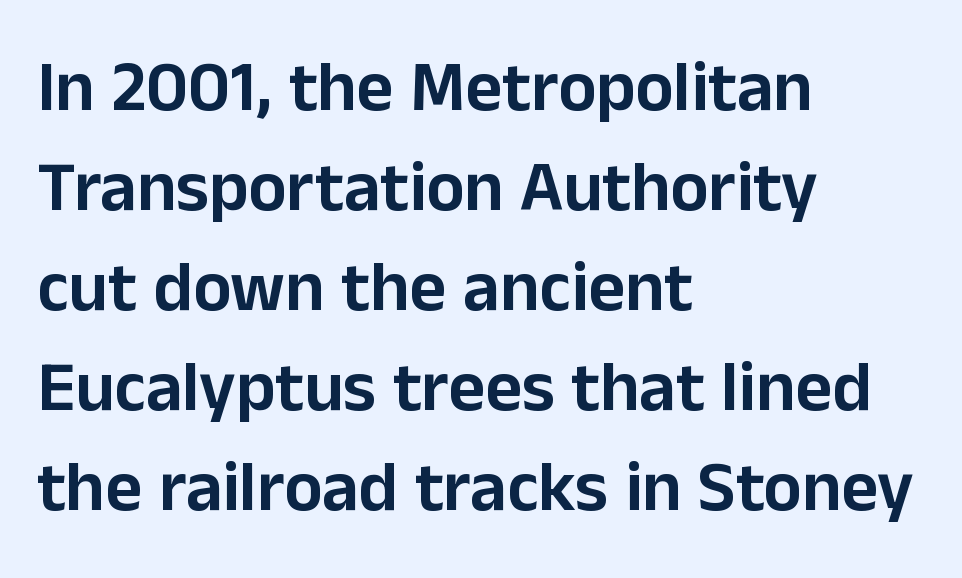
{"serif": "no", "italic": "no", "width": "normal", "stroke_contrast": "low", "x_height": "medium", "monospaced": "no", "underline": "no", "align": "left", "line_spacing": "normal", "line_spacing_ratio": 1.41, "letter_spacing": "normal", "letter_spacing_em": 0.0, "glyph_px": 71}
